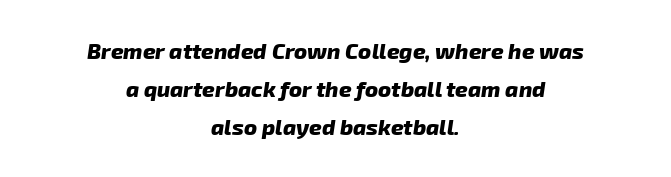
{"bold": "yes", "underline": "no", "align": "center", "line_spacing_ratio": 1.73, "letter_spacing": "normal", "letter_spacing_em": 0.0, "glyph_px": 22}
